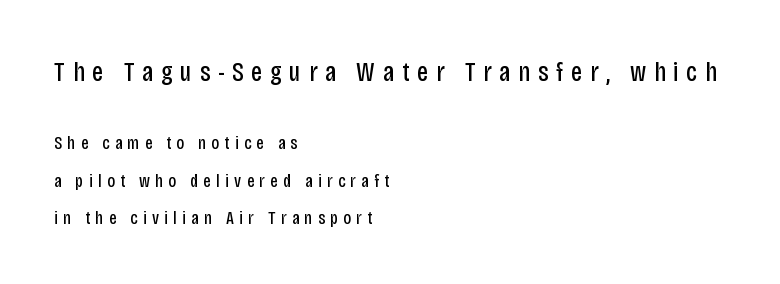
The image shows 28 px regular-weight, condensed sans-serif type, upright; set left-aligned, loose line spacing (1.96x), unusually wide letter spacing (+0.28 em), not underlined; the first (top) block is 1.47x larger; low stroke contrast and a large x-height.
